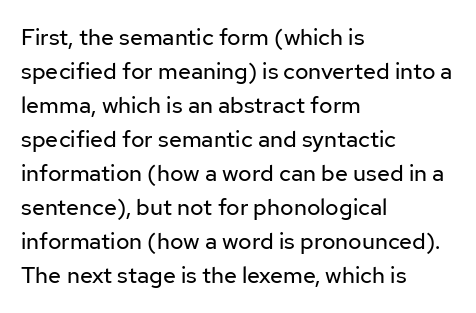
Q: Is the text bold? A: No.
Q: Is the text italic (slanted)? A: No, it is upright.
Q: Is the text underlined? A: No.
Q: How is the paragraph aligned? A: Left-aligned.
Q: Is the spacing between letters normal or unusually wide? A: Normal.
Q: Is the spacing between lines tight, normal or loose? A: Normal.
